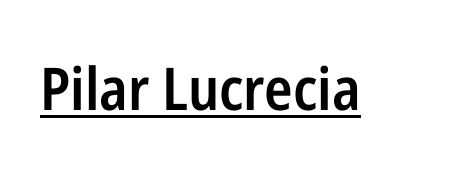
{"serif": "no", "italic": "no", "bold": "semi", "weight": "semibold", "width": "condensed", "stroke_contrast": "low", "x_height": "medium", "monospaced": "no", "underline": "yes", "letter_spacing": "normal", "letter_spacing_em": 0.0, "glyph_px": 59}
